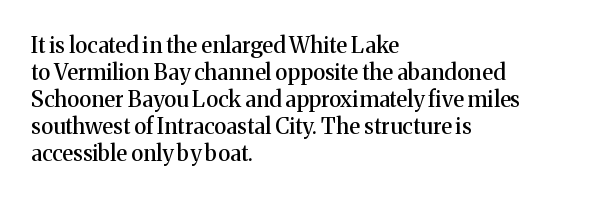
Q: Is the text italic (slanted)? A: No, it is upright.
Q: Is the text underlined? A: No.
Q: How is the paragraph aligned? A: Left-aligned.
Q: Is the spacing between letters normal or unusually wide? A: Normal.
